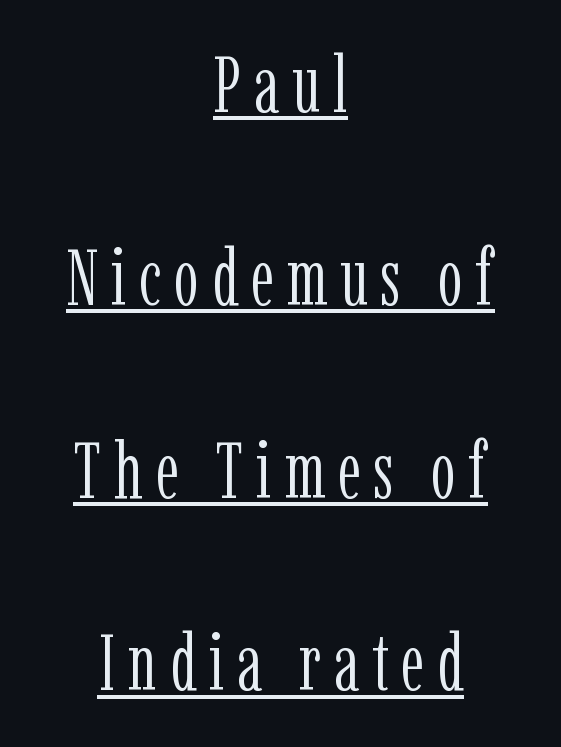
The image shows 79 px light, condensed serif type, upright; set centered, loose line spacing (2.44x), underlined; low stroke contrast and a medium x-height.
